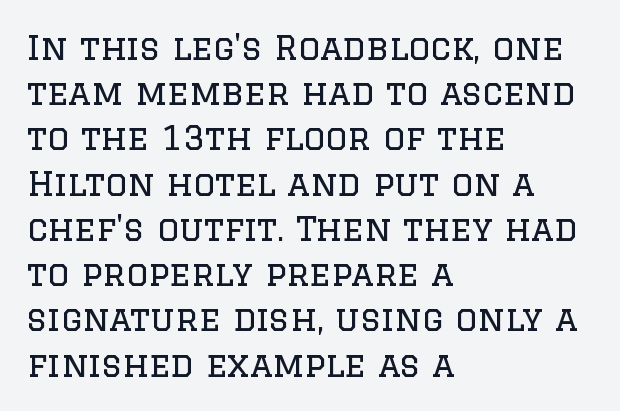
Q: Is the text bold? A: No.
Q: Is the text italic (slanted)? A: No, it is upright.
Q: Is the typeface a serif or a sans-serif typeface? A: Serif.
Q: Is the text underlined? A: No.
Q: How is the paragraph aligned? A: Left-aligned.
Q: Is the spacing between letters normal or unusually wide? A: Normal.
Q: Is the spacing between lines tight, normal or loose? A: Normal.
Q: Width (condensed, normal, or wide)? A: Normal.
Q: Stroke contrast? A: Low.
Q: x-height? A: Large.
Q: Monospaced? A: No.
